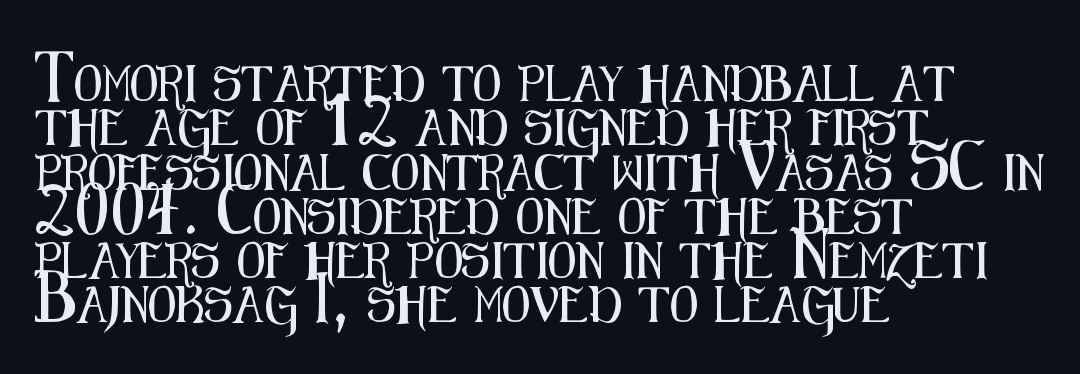
The image shows 36 px condensed type, upright; set left-aligned, line spacing 1.23x, normal letter spacing, not underlined; medium stroke contrast and a medium x-height.
